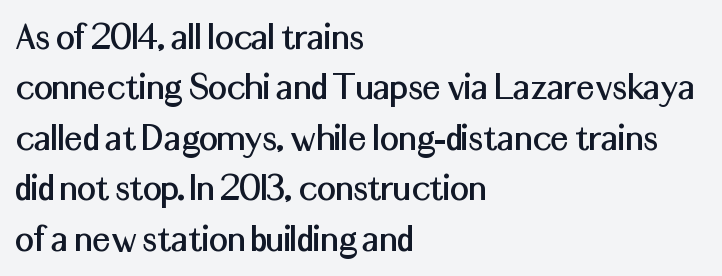
{"serif": "no", "italic": "no", "width": "normal", "stroke_contrast": "medium", "x_height": "medium", "monospaced": "no", "underline": "no", "align": "left", "line_spacing_ratio": 1.23, "letter_spacing": "normal", "letter_spacing_em": 0.0, "glyph_px": 41}
